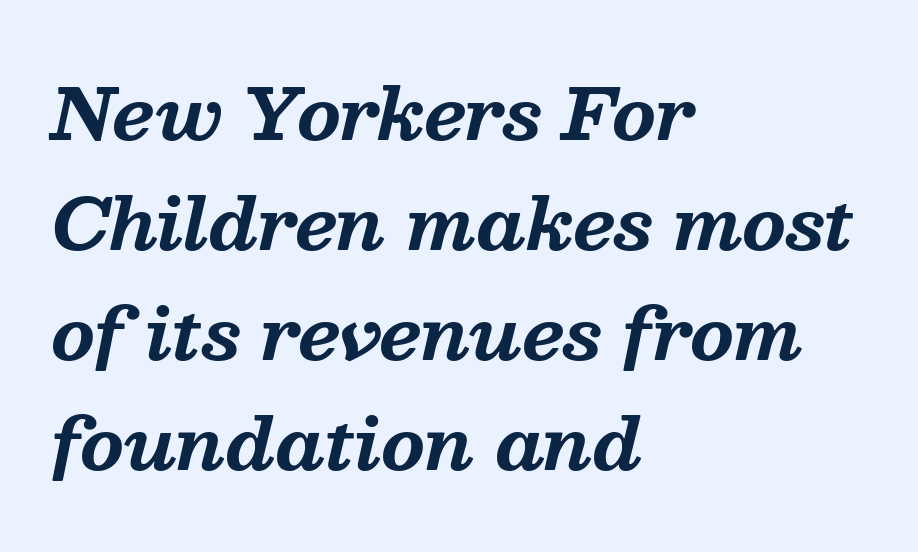
The image shows 70 px bold serif type, italic (leaning right); set left-aligned, normal line spacing (1.57x), normal letter spacing, not underlined; medium stroke contrast and a medium x-height.
